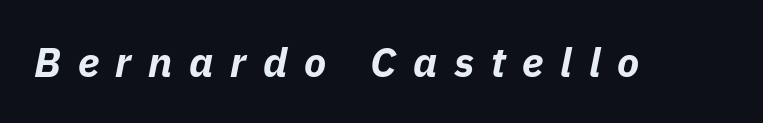
Q: Is the text bold? A: Yes.
Q: Is the text italic (slanted)? A: Yes, it leans right by about 11 degrees.
Q: Is the text underlined? A: No.
Q: Is the spacing between letters normal or unusually wide? A: Unusually wide.
Q: Width (condensed, normal, or wide)? A: Normal.
Q: Stroke contrast? A: Low.
Q: x-height? A: Medium.
Q: Monospaced? A: No.
